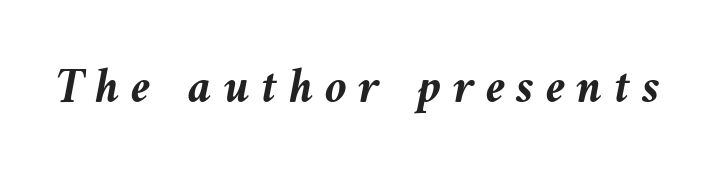
The letters are slanted; this is an italic face. Tracking here is generous; glyphs stand well apart from one another. The typesetting leans heavy: a genuine bold. The passage shown is typed in a proportional face where columns would drift.
